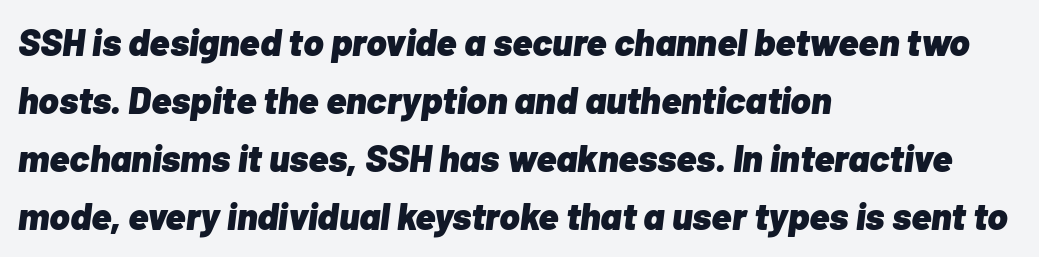
The image shows 38 px heavy type, italic (leaning right); set left-aligned, normal line spacing (1.53x), normal letter spacing, not underlined; low stroke contrast and a medium x-height.
